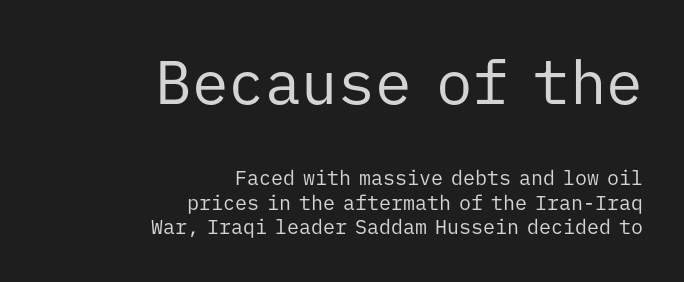
Q: Is the text bold? A: No.
Q: Is the text italic (slanted)? A: No, it is upright.
Q: Is the typeface a serif or a sans-serif typeface? A: Sans-serif.
Q: Is the text underlined? A: No.
Q: How is the paragraph aligned? A: Right-aligned.
Q: Is the spacing between letters normal or unusually wide? A: Normal.
Q: Which block of text is set in a larger size, the first (top) or the second (bottom)? A: The first (top) one.
Q: Width (condensed, normal, or wide)? A: Normal.
Q: Stroke contrast? A: Low.
Q: x-height? A: Medium.
Q: Monospaced? A: Yes.
